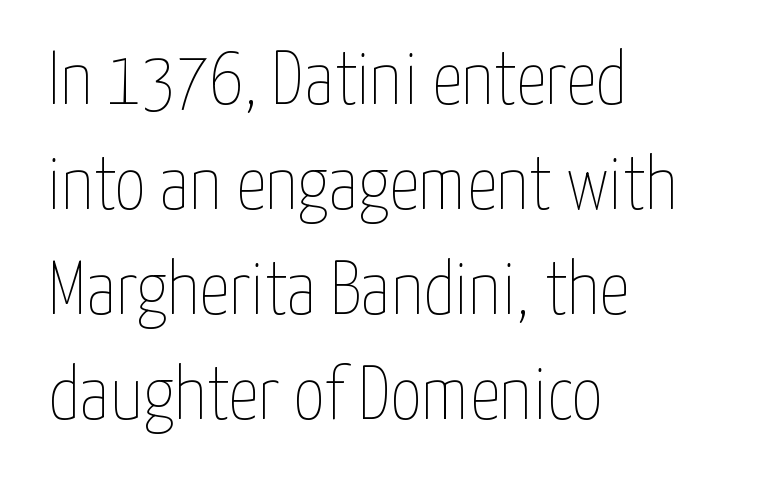
Inter-character spacing is left at the font's built-in metrics. This rendering uses left alignment, leaving the right contour irregular. Do the characters align in a grid? No, the font is proportional. Quick note: underline off. Stroke thickness stays within the range of a standard reading face or lighter.
